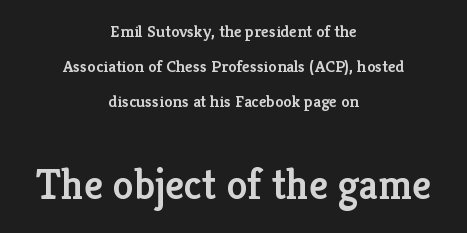
{"serif": "yes", "italic": "no", "bold": "semi", "weight": "semibold", "width": "normal", "stroke_contrast": "low", "x_height": "medium", "monospaced": "no", "underline": "no", "align": "center", "line_spacing": "loose", "line_spacing_ratio": 2.05, "letter_spacing": "normal", "letter_spacing_em": 0.0, "larger_block": "second", "size_ratio": 2.47, "glyph_px": 42}
